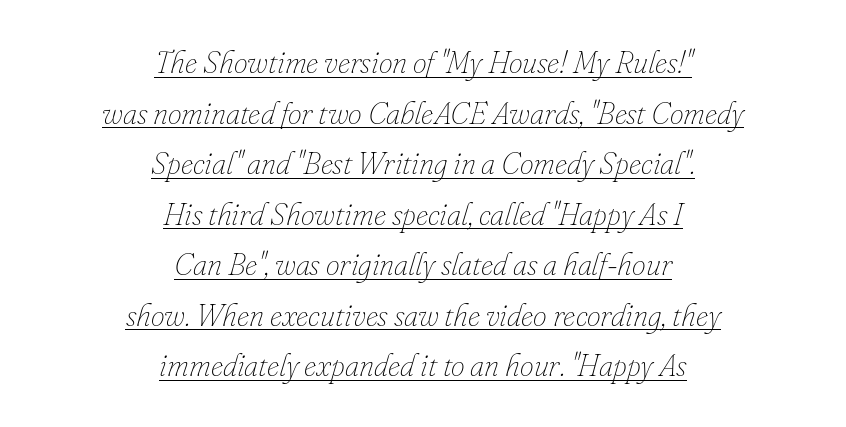
Q: Is the text bold? A: No.
Q: Is the text italic (slanted)? A: Yes, it leans right by about 16 degrees.
Q: Is the text underlined? A: Yes.
Q: How is the paragraph aligned? A: Centered.
Q: Is the spacing between letters normal or unusually wide? A: Normal.
Q: Is the spacing between lines tight, normal or loose? A: Normal.
Q: Width (condensed, normal, or wide)? A: Normal.
Q: Stroke contrast? A: Low.
Q: x-height? A: Small.
Q: Monospaced? A: No.
